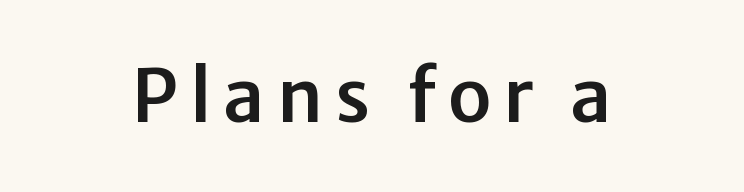
Q: Is the text italic (slanted)? A: No, it is upright.
Q: Is the typeface a serif or a sans-serif typeface? A: Sans-serif.
Q: Is the text underlined? A: No.
Q: How is the paragraph aligned? A: Centered.
Q: Width (condensed, normal, or wide)? A: Normal.
Q: Stroke contrast? A: Low.
Q: x-height? A: Medium.
Q: Monospaced? A: No.
